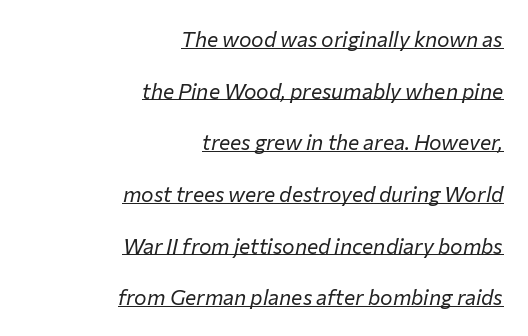
Q: Is the text bold? A: No.
Q: Is the text italic (slanted)? A: Yes, it leans right by about 12 degrees.
Q: Is the text underlined? A: Yes.
Q: How is the paragraph aligned? A: Right-aligned.
Q: Is the spacing between letters normal or unusually wide? A: Normal.
Q: Is the spacing between lines tight, normal or loose? A: Loose.
